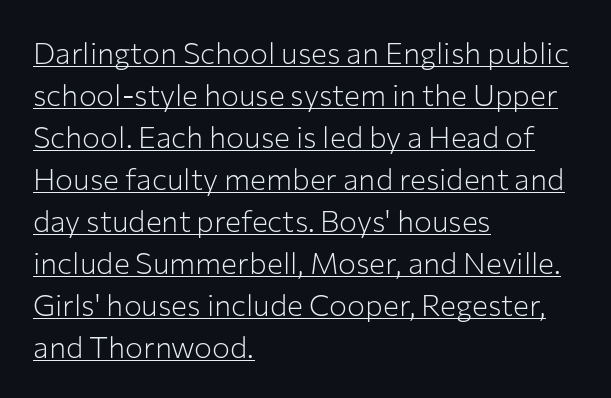
Q: Is the text bold? A: No.
Q: Is the text italic (slanted)? A: No, it is upright.
Q: Is the typeface a serif or a sans-serif typeface? A: Sans-serif.
Q: Is the text underlined? A: Yes.
Q: How is the paragraph aligned? A: Left-aligned.
Q: Is the spacing between letters normal or unusually wide? A: Normal.
Q: Is the spacing between lines tight, normal or loose? A: Normal.
Q: Width (condensed, normal, or wide)? A: Normal.
Q: Stroke contrast? A: Low.
Q: x-height? A: Medium.
Q: Monospaced? A: No.
